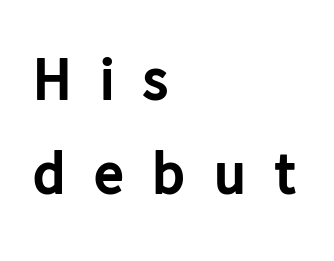
The letters advance in unequal steps, a hallmark of proportional type. Lines of text with bare space underneath. Type style note: lacks serifs. Quick note: not italic, upright. Glyph-to-glyph distance is far greater than everyday printed text. Heft: maximum for text — a bold.
